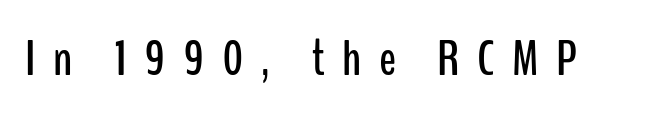
{"serif": "no", "italic": "no", "width": "condensed", "stroke_contrast": "low", "x_height": "medium", "monospaced": "no", "underline": "no", "letter_spacing": "wide", "letter_spacing_em": 0.35, "glyph_px": 50}
